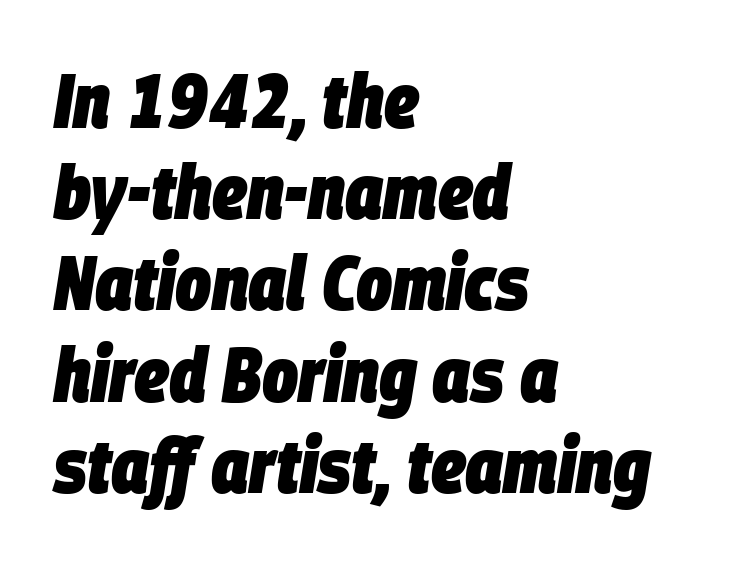
{"italic": "yes", "lean": "right", "slant_degrees": 9, "bold": "yes", "weight": "heavy", "width": "condensed", "stroke_contrast": "low", "x_height": "large", "monospaced": "no", "underline": "no", "align": "left", "line_spacing_ratio": 1.2, "letter_spacing": "normal", "letter_spacing_em": 0.0, "glyph_px": 76}
